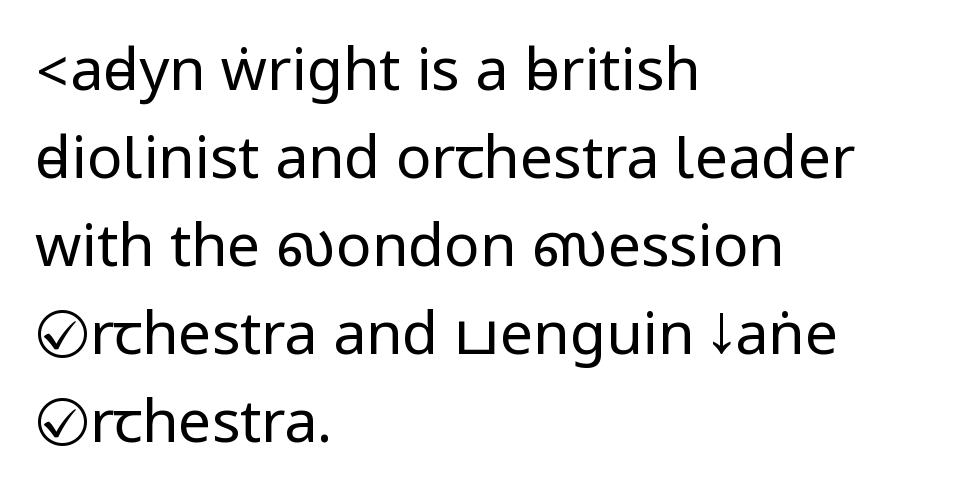
Look at the tracking — it's just the regular setting, nothing added. Notice how the passage keeps a crisp vertical edge on the left only. Evenly set lines give the paragraph a standard silhouette. Nothing heavy about these letters — not bold at all. The passage shown is not underscored anywhere. Ordinary non-slanted type is in use.
